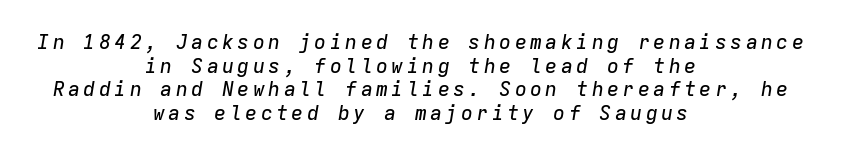
Q: Is the text italic (slanted)? A: Yes, it leans right by about 9 degrees.
Q: Is the text underlined? A: No.
Q: How is the paragraph aligned? A: Centered.
